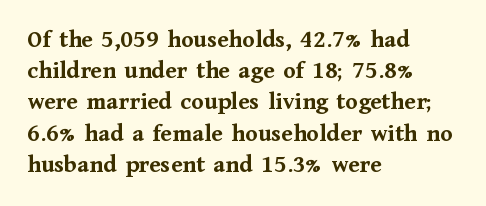
{"italic": "no", "bold": "yes", "underline": "no", "align": "left", "line_spacing": "normal", "line_spacing_ratio": 1.25, "letter_spacing": "normal", "letter_spacing_em": 0.0, "glyph_px": 25}
